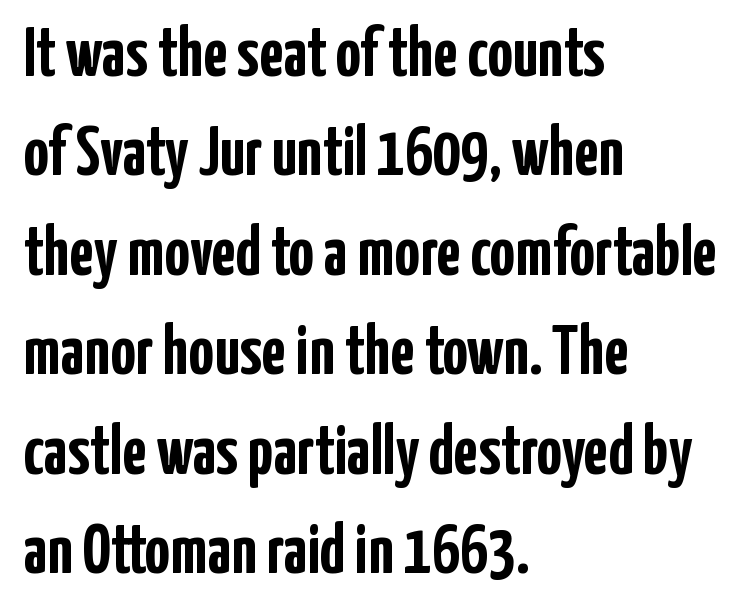
The image shows 70 px semibold, condensed sans-serif type, upright; set left-aligned, normal line spacing (1.42x), normal letter spacing, not underlined; low stroke contrast and a medium x-height.
